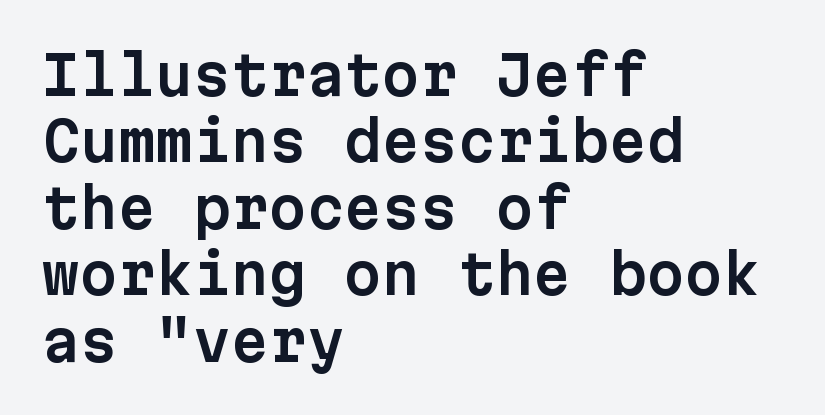
The image shows 54 px sans-serif type, upright, monospaced; set left-aligned, line spacing 1.23x, normal letter spacing, not underlined; low stroke contrast and a medium x-height.
